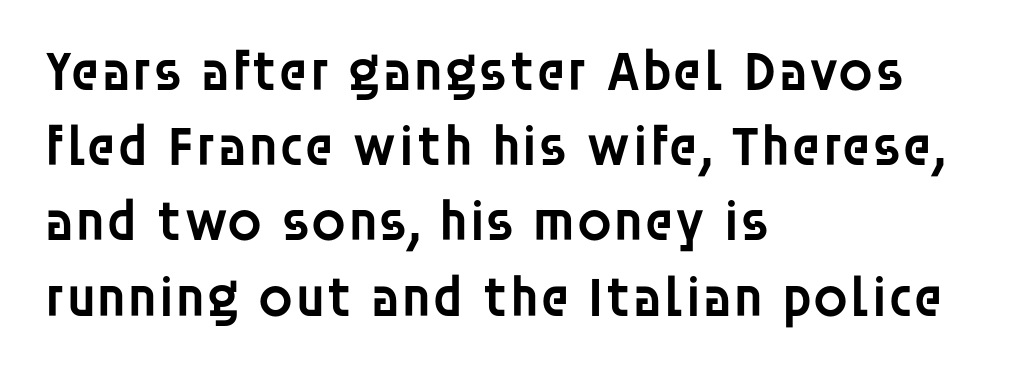
Vertical spacing — default. Serif or sans? Sans — the stroke terminals are bare. The strokes are fattened partway — semibold, not bold. The gaps between neighbouring characters are ordinary and unremarkable. This rendering uses left alignment, leaving the right contour irregular. Descenders are the only things crossing below the line.
